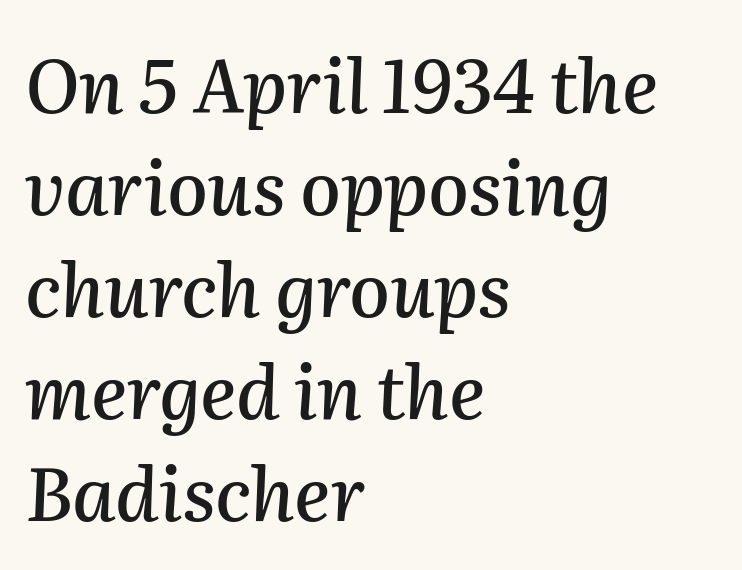
Q: Is the text italic (slanted)? A: Yes, it leans right by about 2 degrees.
Q: Is the text underlined? A: No.
Q: How is the paragraph aligned? A: Left-aligned.
Q: Is the spacing between letters normal or unusually wide? A: Normal.
Q: Is the spacing between lines tight, normal or loose? A: Normal.
Q: Width (condensed, normal, or wide)? A: Normal.
Q: Stroke contrast? A: Medium.
Q: x-height? A: Medium.
Q: Monospaced? A: No.
